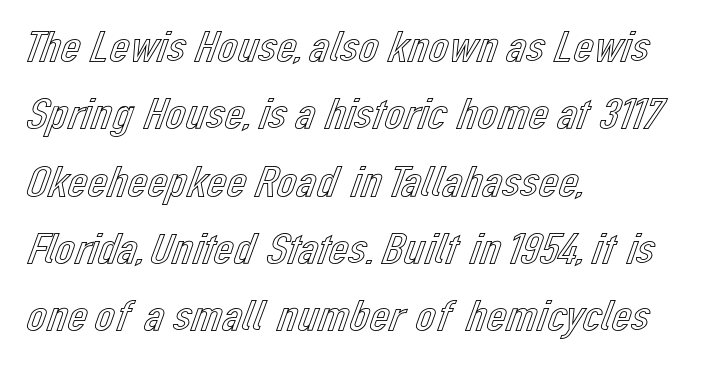
Q: Is the text italic (slanted)? A: Yes.
Q: Is the text underlined? A: No.
Q: How is the paragraph aligned? A: Left-aligned.
Q: Is the spacing between letters normal or unusually wide? A: Normal.
Q: Is the spacing between lines tight, normal or loose? A: Normal.
Q: Width (condensed, normal, or wide)? A: Normal.
Q: x-height? A: Medium.
Q: Monospaced? A: No.
